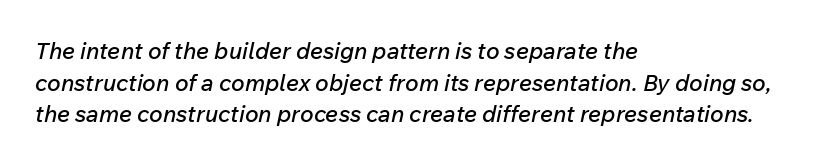
Honestly, there is no underline to notice here at all. Layout note: lines flush left. Line spacing here is normal. Emphasis-style slanted type is in use. Tracking here is standard; glyphs follow each other at the usual distance.
